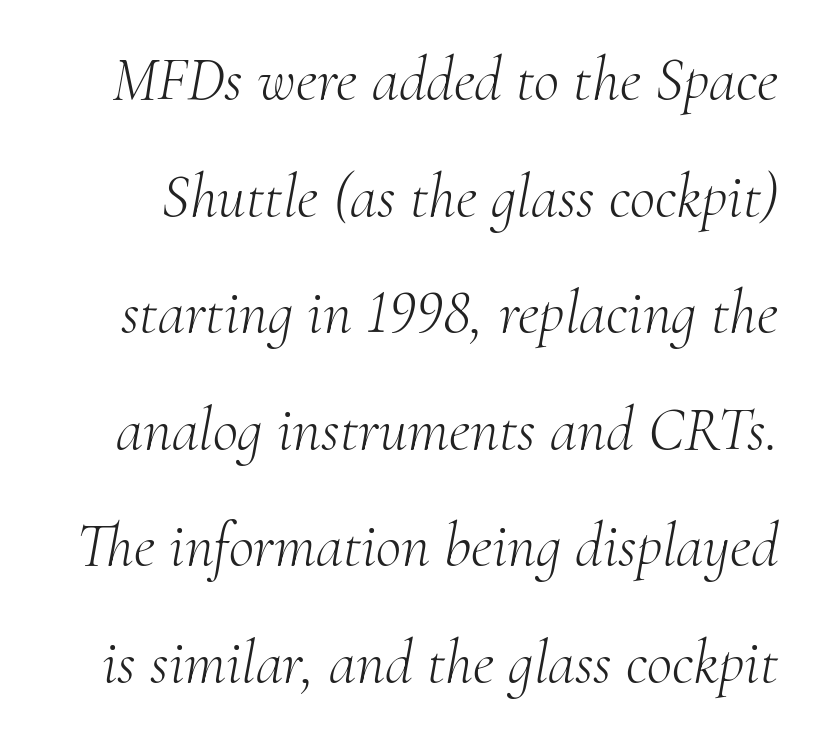
{"serif": "yes", "italic": "yes", "lean": "right", "slant_degrees": 10, "bold": "no", "weight": "light", "width": "normal", "stroke_contrast": "medium", "x_height": "small", "monospaced": "no", "underline": "no", "line_spacing_ratio": 1.88, "letter_spacing": "normal", "letter_spacing_em": 0.0, "glyph_px": 62}
